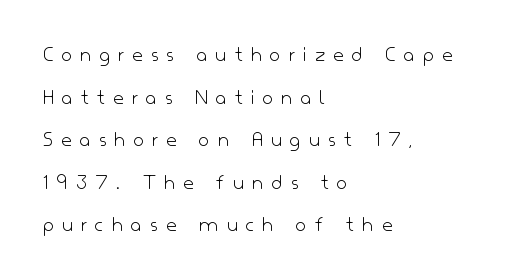
{"italic": "no", "bold": "no", "underline": "no", "align": "left", "line_spacing_ratio": 1.85, "letter_spacing": "wide", "letter_spacing_em": 0.36, "glyph_px": 23}
